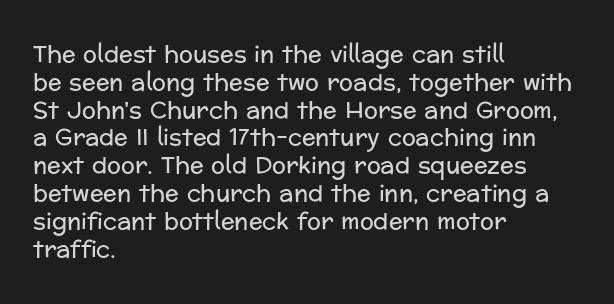
{"italic": "no", "bold": "no", "underline": "no", "align": "left", "line_spacing_ratio": 1.21, "letter_spacing": "normal", "letter_spacing_em": 0.0, "glyph_px": 23}
